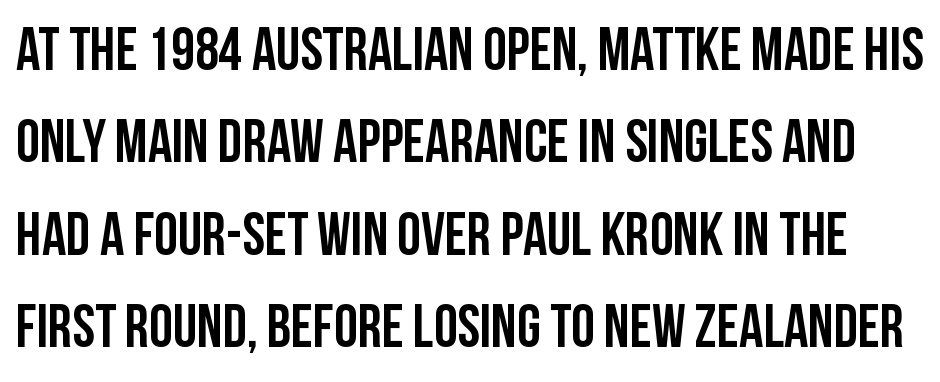
The image shows 60 px condensed sans-serif type, upright; set normal line spacing (1.54x), normal letter spacing, not underlined; low stroke contrast and a large x-height.
